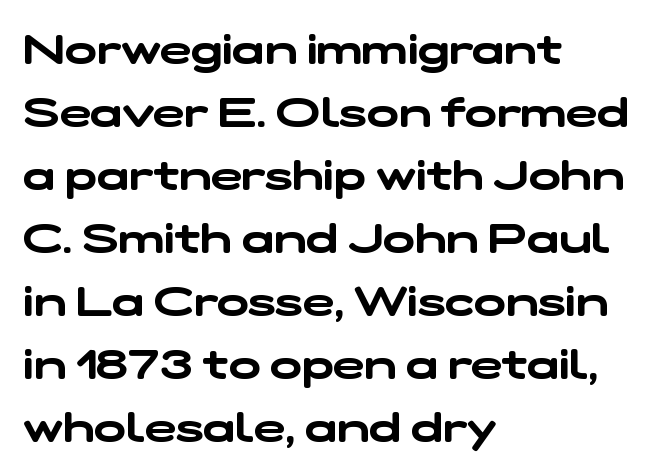
{"serif": "no", "width": "wide", "stroke_contrast": "low", "x_height": "medium", "monospaced": "no", "underline": "no", "align": "left", "line_spacing": "normal", "line_spacing_ratio": 1.5, "letter_spacing": "normal", "letter_spacing_em": 0.0, "glyph_px": 42}
